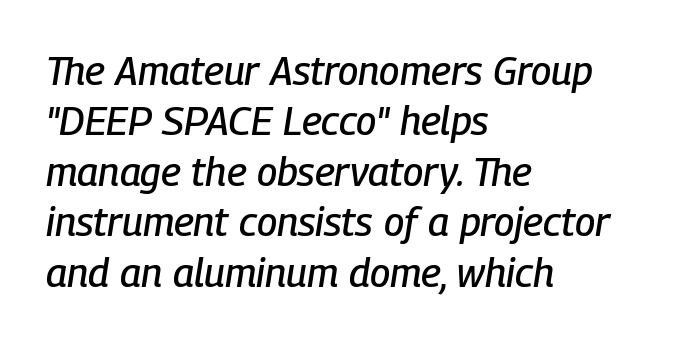
{"italic": "yes", "lean": "right", "slant_degrees": 9, "width": "condensed", "stroke_contrast": "low", "x_height": "medium", "monospaced": "no", "underline": "no", "align": "left", "line_spacing": "normal", "line_spacing_ratio": 1.26, "letter_spacing": "normal", "letter_spacing_em": 0.0, "glyph_px": 40}
